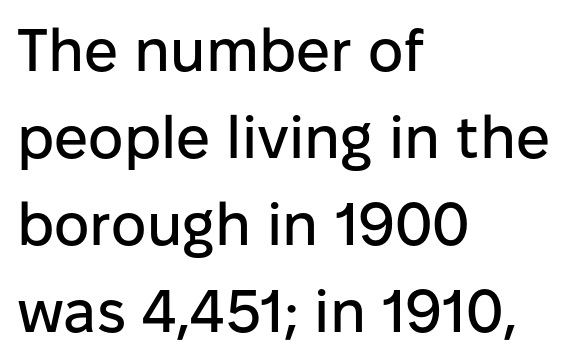
The image shows 60 px sans-serif type, upright; set left-aligned, normal line spacing (1.45x), normal letter spacing, not underlined; low stroke contrast and a medium x-height.
